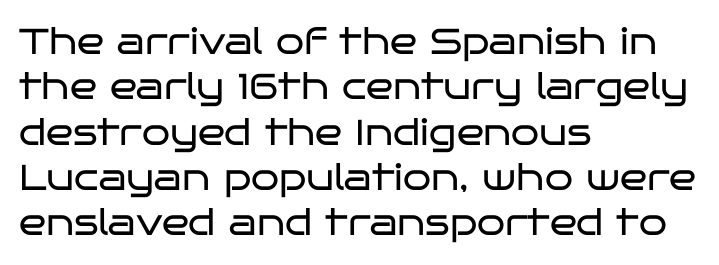
Q: Is the text bold? A: No.
Q: Is the text italic (slanted)? A: No, it is upright.
Q: Is the typeface a serif or a sans-serif typeface? A: Sans-serif.
Q: Is the text underlined? A: No.
Q: How is the paragraph aligned? A: Left-aligned.
Q: Is the spacing between letters normal or unusually wide? A: Normal.
Q: Is the spacing between lines tight, normal or loose? A: Normal.
Q: Width (condensed, normal, or wide)? A: Wide.
Q: Stroke contrast? A: Low.
Q: x-height? A: Large.
Q: Monospaced? A: No.
